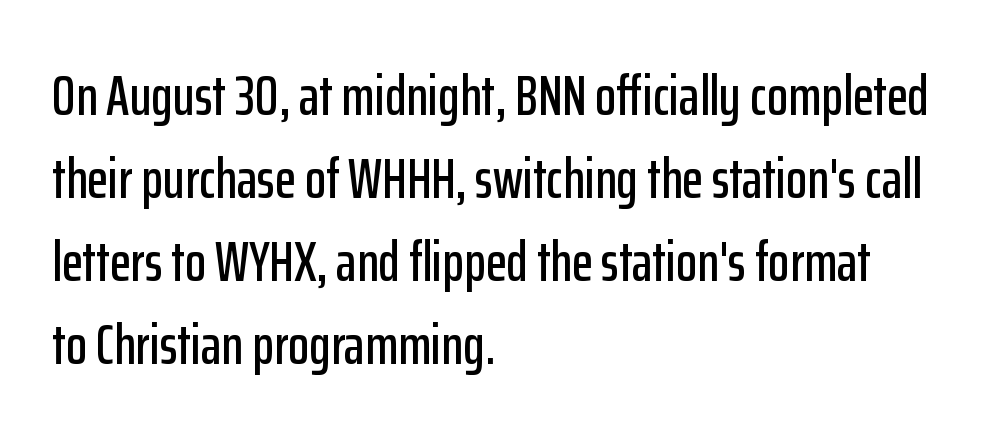
Q: Is the text italic (slanted)? A: No, it is upright.
Q: Is the typeface a serif or a sans-serif typeface? A: Sans-serif.
Q: Is the text underlined? A: No.
Q: How is the paragraph aligned? A: Left-aligned.
Q: Is the spacing between letters normal or unusually wide? A: Normal.
Q: Is the spacing between lines tight, normal or loose? A: Normal.
Q: Width (condensed, normal, or wide)? A: Condensed.
Q: Stroke contrast? A: Low.
Q: x-height? A: Medium.
Q: Monospaced? A: No.
